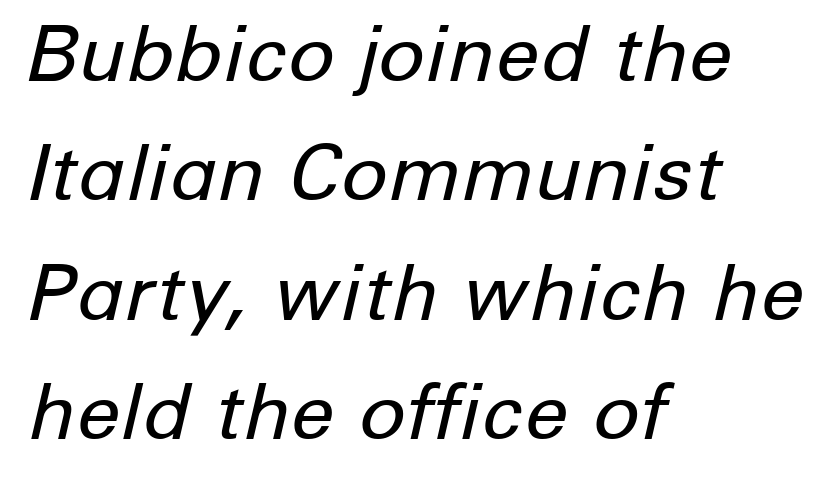
The image shows 78 px regular-weight type, italic (leaning right); set left-aligned, normal line spacing (1.53x), normal letter spacing, not underlined; low stroke contrast and a medium x-height.
